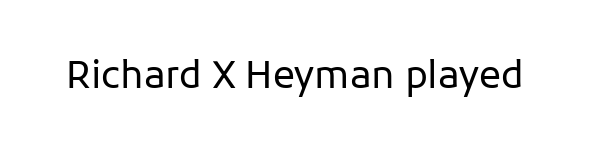
Weight: not bold — regular or lighter. Here the designer chose a conventional face with non-uniform glyph widths. The passage shown is typeset with a sans-serif family. The glyphs are unaccompanied by any horizontal stroke below them. The typography opts for an upright posture over an oblique one. Honestly, the letter spacing is just normal — you wouldn't notice it.
